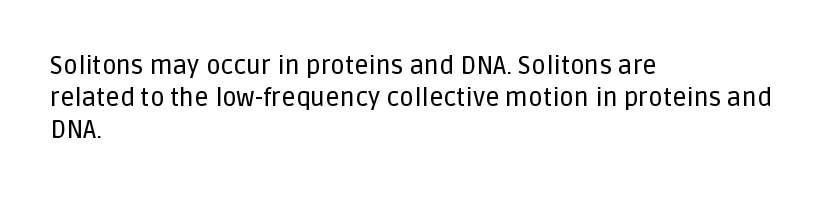
The image shows 25 px text type, upright; set left-aligned, normal line spacing (1.29x), normal letter spacing, not underlined.
